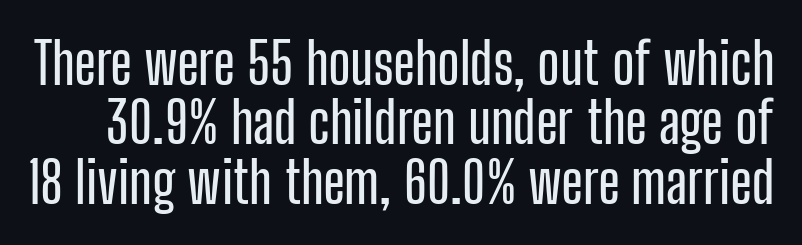
Nothing unusual about the tracking: characters are spaced as the font intends. The foot of each line stays bare and open. The glyphs in this specimen are sans serif. The letters advance in unequal steps, a hallmark of proportional type. The typography opts for an upright posture over an oblique one. Successive baselines arrive quickly, one right under another.
